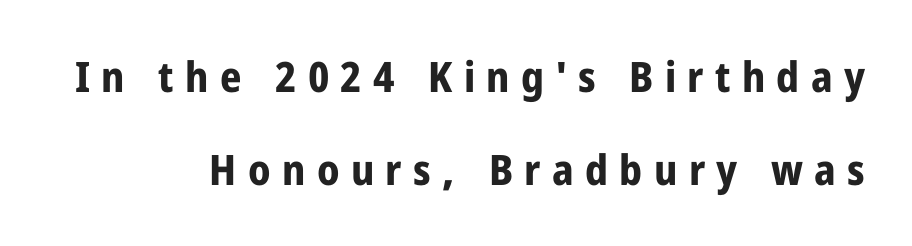
{"serif": "no", "italic": "no", "bold": "yes", "weight": "bold", "width": "condensed", "stroke_contrast": "low", "x_height": "medium", "monospaced": "no", "underline": "no", "align": "right", "line_spacing": "loose", "line_spacing_ratio": 2.22, "letter_spacing": "wide", "letter_spacing_em": 0.27, "glyph_px": 42}
